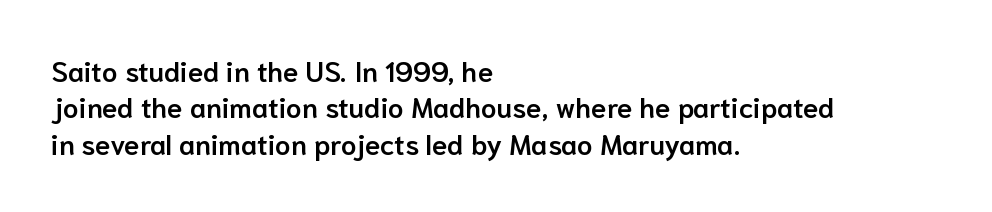
{"serif": "no", "italic": "no", "bold": "semi", "weight": "semibold", "width": "normal", "stroke_contrast": "low", "x_height": "medium", "monospaced": "no", "underline": "no", "align": "left", "line_spacing": "normal", "line_spacing_ratio": 1.3, "letter_spacing": "normal", "letter_spacing_em": 0.0, "glyph_px": 28}
